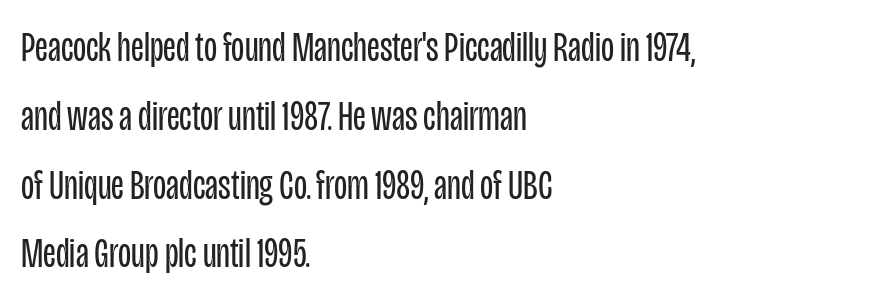
The image shows 43 px regular-weight, condensed sans-serif type, upright; set left-aligned, normal line spacing (1.6x), normal letter spacing, not underlined; low stroke contrast and a large x-height.
